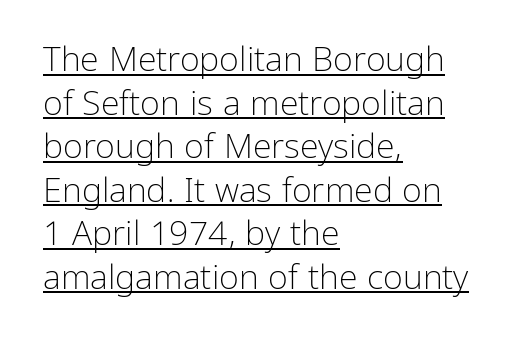
Q: Is the text bold? A: No.
Q: Is the text italic (slanted)? A: No, it is upright.
Q: Is the typeface a serif or a sans-serif typeface? A: Sans-serif.
Q: Is the text underlined? A: Yes.
Q: How is the paragraph aligned? A: Left-aligned.
Q: Is the spacing between letters normal or unusually wide? A: Normal.
Q: Is the spacing between lines tight, normal or loose? A: Normal.
Q: Width (condensed, normal, or wide)? A: Normal.
Q: Stroke contrast? A: Low.
Q: x-height? A: Medium.
Q: Monospaced? A: No.
